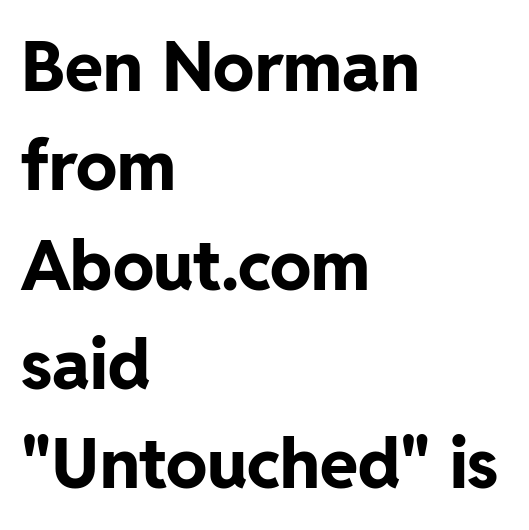
{"serif": "no", "italic": "no", "bold": "yes", "weight": "bold", "width": "normal", "stroke_contrast": "low", "x_height": "medium", "monospaced": "no", "underline": "no", "align": "left", "line_spacing": "normal", "line_spacing_ratio": 1.44, "letter_spacing": "normal", "letter_spacing_em": 0.0, "glyph_px": 69}
